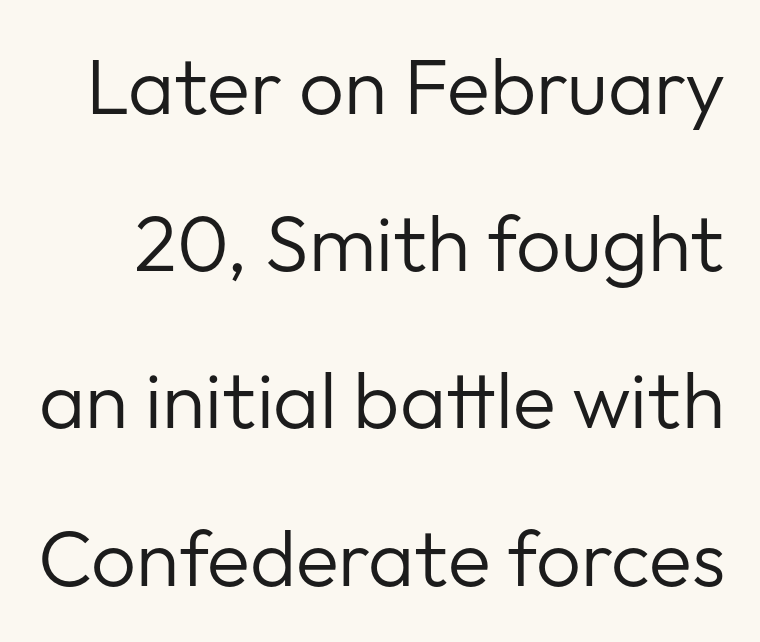
Q: Is the text bold? A: No.
Q: Is the text italic (slanted)? A: No, it is upright.
Q: Is the typeface a serif or a sans-serif typeface? A: Sans-serif.
Q: Is the text underlined? A: No.
Q: Is the spacing between letters normal or unusually wide? A: Normal.
Q: Is the spacing between lines tight, normal or loose? A: Loose.
Q: Width (condensed, normal, or wide)? A: Normal.
Q: Stroke contrast? A: Low.
Q: x-height? A: Medium.
Q: Monospaced? A: No.
